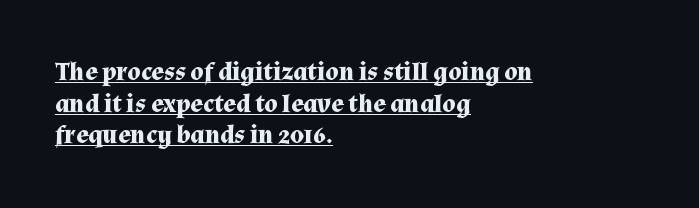
Do the letters lean? They stand straight. Horizontal alignment here is leftward, the default for most running prose. You can see a thin bar hugging the bottom of the glyphs. Heavy-handed strokes throughout: this text is bold.
